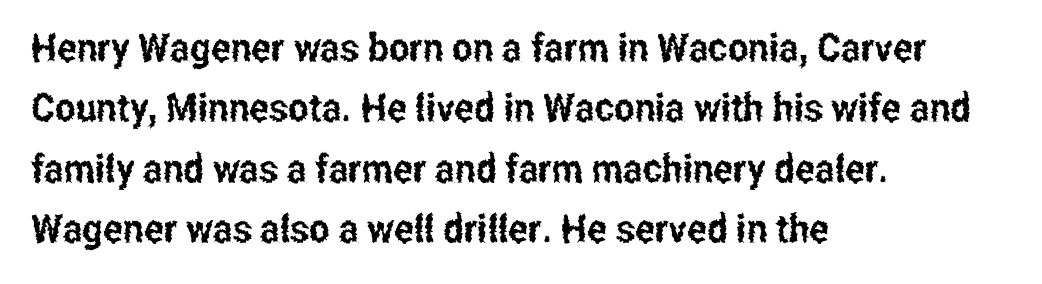
Q: Is the text italic (slanted)? A: No, it is upright.
Q: Is the typeface a serif or a sans-serif typeface? A: Sans-serif.
Q: Is the text underlined? A: No.
Q: How is the paragraph aligned? A: Left-aligned.
Q: Is the spacing between letters normal or unusually wide? A: Normal.
Q: Is the spacing between lines tight, normal or loose? A: Normal.
Q: Width (condensed, normal, or wide)? A: Condensed.
Q: Stroke contrast? A: Low.
Q: x-height? A: Medium.
Q: Monospaced? A: No.
